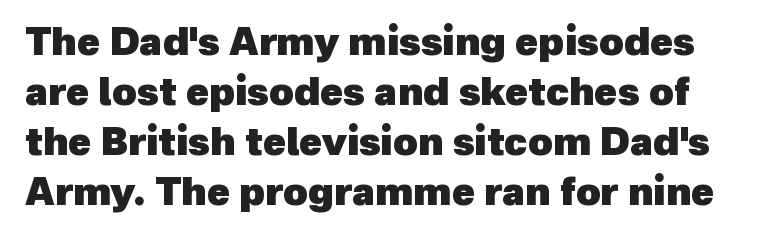
Q: Is the text bold? A: Yes.
Q: Is the typeface a serif or a sans-serif typeface? A: Sans-serif.
Q: Is the text underlined? A: No.
Q: Is the spacing between letters normal or unusually wide? A: Normal.
Q: Is the spacing between lines tight, normal or loose? A: Normal.
Q: Width (condensed, normal, or wide)? A: Normal.
Q: x-height? A: Medium.
Q: Monospaced? A: No.
